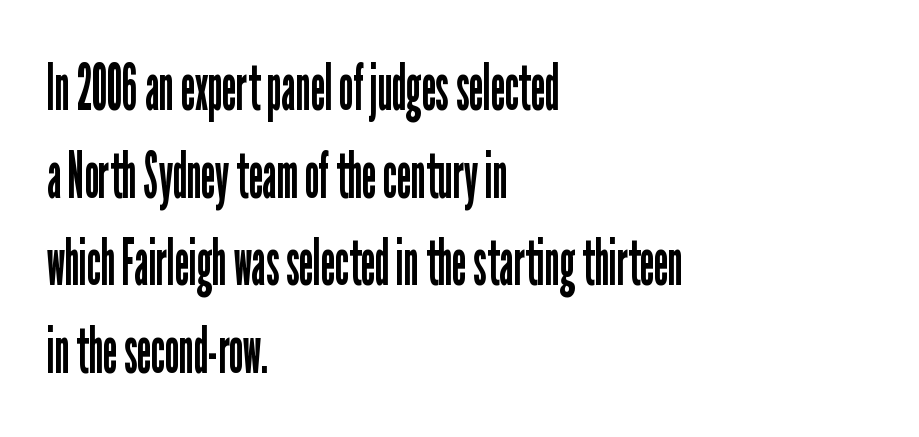
The image shows 65 px regular-weight, condensed sans-serif type, upright; set left-aligned, normal line spacing (1.35x), normal letter spacing, not underlined; low stroke contrast and a medium x-height.
